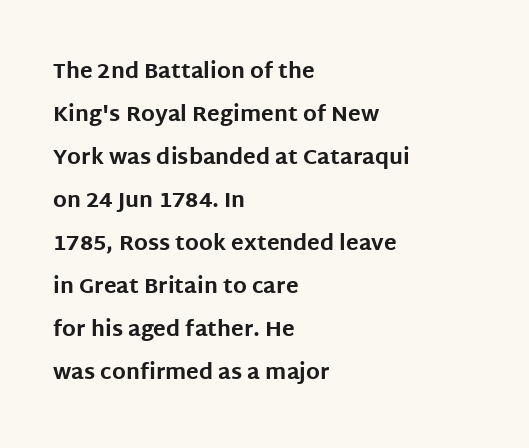
If you measured baseline to baseline, you'd find a long distance. The glyphs are unaccompanied by any horizontal stroke below them. Plenty of ink on the page — the face is bold. Does extra space separate the letters? No, they use regular spacing.
